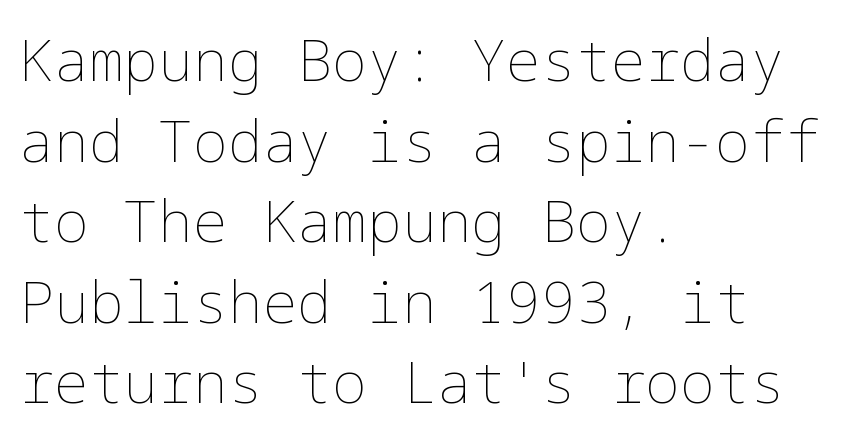
{"italic": "no", "bold": "no", "weight": "thin", "width": "normal", "stroke_contrast": "low", "x_height": "medium", "underline": "no", "align": "left", "line_spacing": "normal", "line_spacing_ratio": 1.39, "letter_spacing": "normal", "letter_spacing_em": 0.0, "glyph_px": 58}
